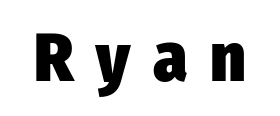
{"serif": "no", "italic": "no", "bold": "yes", "weight": "heavy", "width": "condensed", "stroke_contrast": "low", "x_height": "medium", "monospaced": "no", "underline": "no", "letter_spacing": "wide", "letter_spacing_em": 0.33, "glyph_px": 69}
